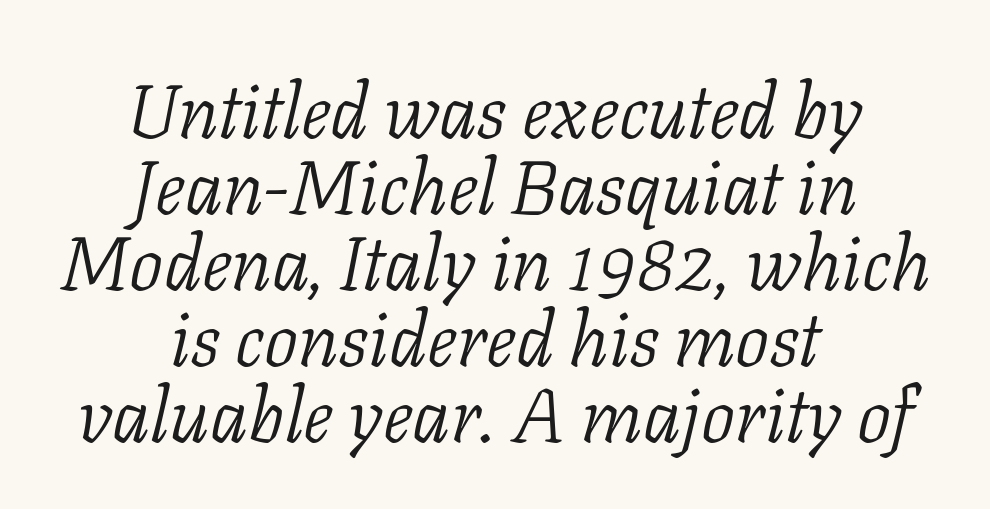
Type style note: has serifs. Honestly, the letter spacing is just normal — you wouldn't notice it. Here the designer chose a conventional face with non-uniform glyph widths. The passage is arranged like a title page — every line centered. Reading down the column, the eye jumps only a short way to each next line.
